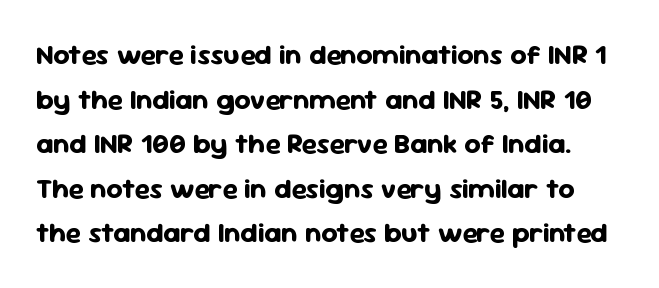
{"serif": "no", "italic": "no", "bold": "yes", "weight": "bold", "width": "normal", "stroke_contrast": "low", "x_height": "medium", "monospaced": "no", "underline": "no", "line_spacing": "normal", "line_spacing_ratio": 1.59, "letter_spacing": "normal", "letter_spacing_em": 0.0, "glyph_px": 28}
